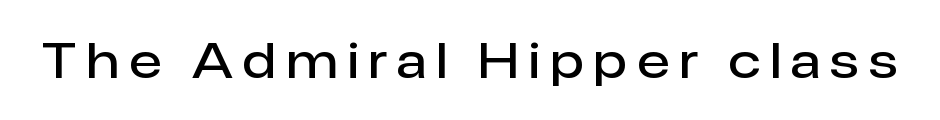
The font is running at a semibold setting, under full bold. Quick note: underline off. The letters stand straight up with perfectly vertical stems. Here the designer chose a conventional face with non-uniform glyph widths. This sample uses expanded letter spacing, leaving extra air between glyphs.
